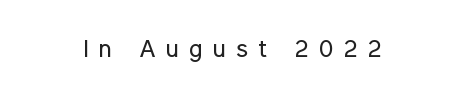
The typeface has the unassuming heft of standard copy or less. Glance below the letters and you will spot only blank space. Look at the tracking — it's clearly loosened, letters drifting apart. Posture: upright roman.
